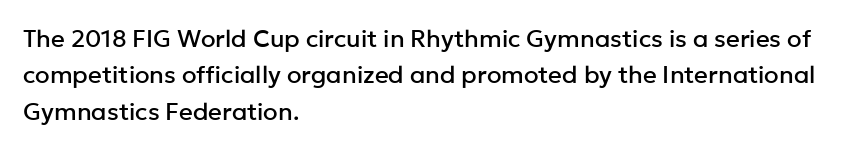
Q: Is the text italic (slanted)? A: No, it is upright.
Q: Is the text underlined? A: No.
Q: How is the paragraph aligned? A: Left-aligned.
Q: Is the spacing between letters normal or unusually wide? A: Normal.
Q: Is the spacing between lines tight, normal or loose? A: Normal.
